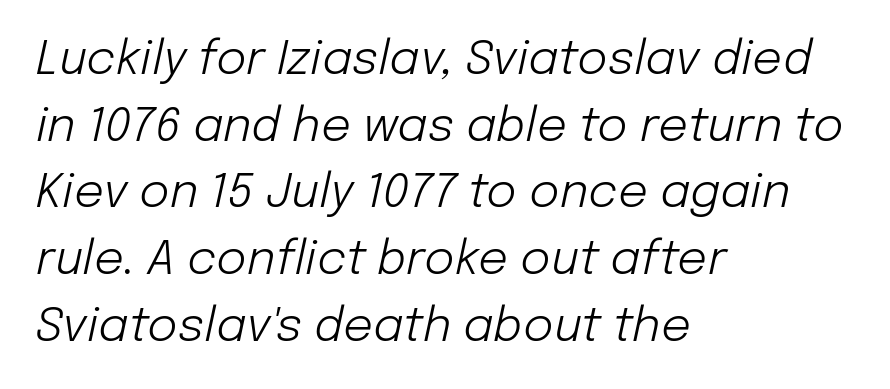
The image shows 47 px light type, italic (leaning right); set left-aligned, normal line spacing (1.42x), normal letter spacing, not underlined; low stroke contrast and a medium x-height.
